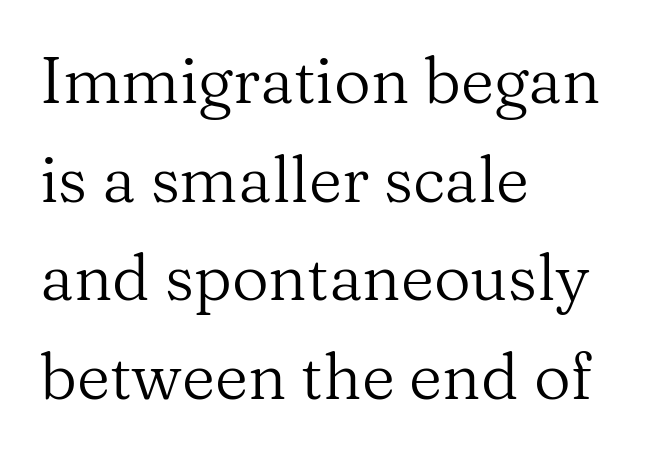
Q: Is the text bold? A: No.
Q: Is the text italic (slanted)? A: No, it is upright.
Q: Is the typeface a serif or a sans-serif typeface? A: Serif.
Q: Is the text underlined? A: No.
Q: How is the paragraph aligned? A: Left-aligned.
Q: Is the spacing between letters normal or unusually wide? A: Normal.
Q: Is the spacing between lines tight, normal or loose? A: Normal.
Q: Width (condensed, normal, or wide)? A: Normal.
Q: Stroke contrast? A: Medium.
Q: x-height? A: Medium.
Q: Monospaced? A: No.
